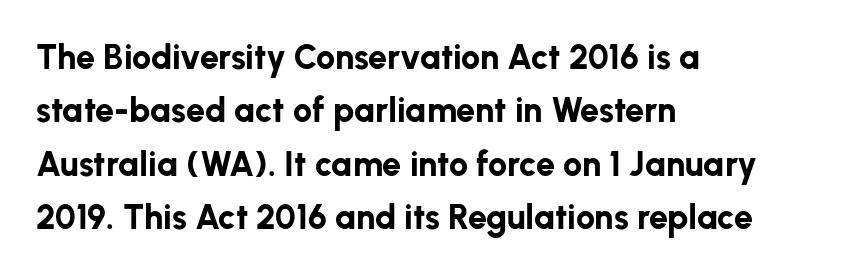
Q: Is the text bold? A: Yes.
Q: Is the text italic (slanted)? A: No, it is upright.
Q: Is the typeface a serif or a sans-serif typeface? A: Sans-serif.
Q: Is the text underlined? A: No.
Q: How is the paragraph aligned? A: Left-aligned.
Q: Is the spacing between letters normal or unusually wide? A: Normal.
Q: Is the spacing between lines tight, normal or loose? A: Normal.
Q: Width (condensed, normal, or wide)? A: Normal.
Q: Stroke contrast? A: Low.
Q: x-height? A: Medium.
Q: Monospaced? A: No.
